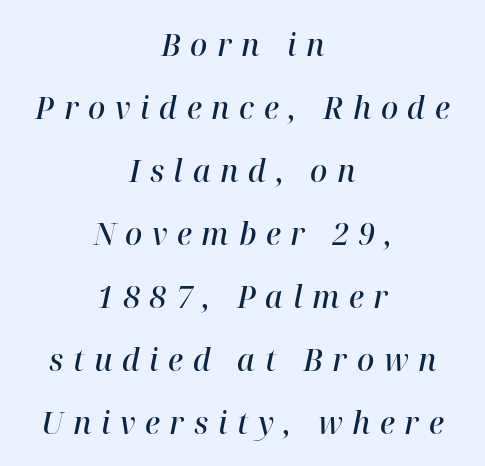
The image shows 30 px semibold serif type, italic (leaning right); set centered, loose line spacing (2.1x), unusually wide letter spacing (+0.32 em), not underlined; high stroke contrast and a medium x-height.
